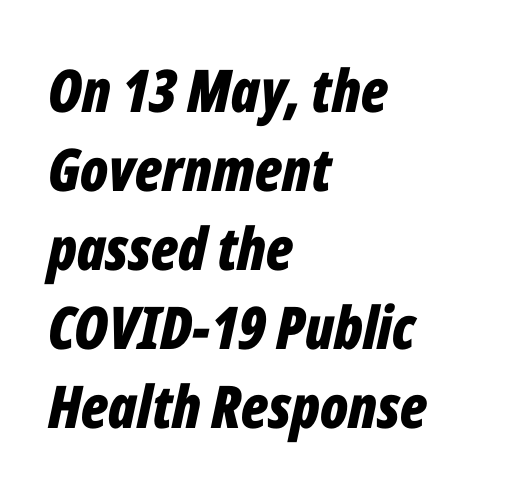
A typesetter would call this leading conventional body-copy spacing. This is oblique type, the kind used for emphasis or titles. This sample has the flowing, uneven cadence of proportional lettering. I'd describe the lettering as bold — thick and assertive. The glyphs are unaccompanied by any horizontal stroke below them.
